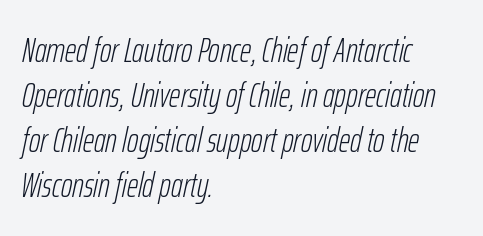
Q: Is the text bold? A: No.
Q: Is the text italic (slanted)? A: Yes, it leans right by about 12 degrees.
Q: Is the text underlined? A: No.
Q: How is the paragraph aligned? A: Left-aligned.
Q: Is the spacing between letters normal or unusually wide? A: Normal.
Q: Is the spacing between lines tight, normal or loose? A: Normal.
Q: Width (condensed, normal, or wide)? A: Condensed.
Q: Stroke contrast? A: Low.
Q: x-height? A: Medium.
Q: Monospaced? A: No.
